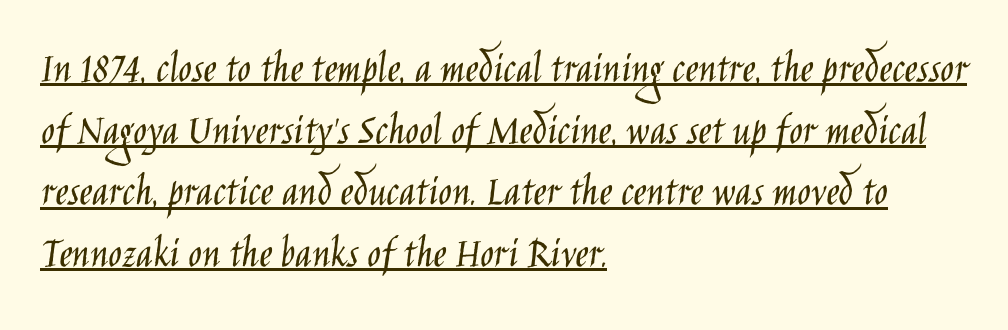
Q: Is the text bold? A: No.
Q: Is the text italic (slanted)? A: Yes.
Q: Is the typeface a serif or a sans-serif typeface? A: Sans-serif.
Q: Is the text underlined? A: Yes.
Q: How is the paragraph aligned? A: Left-aligned.
Q: Is the spacing between letters normal or unusually wide? A: Normal.
Q: Is the spacing between lines tight, normal or loose? A: Normal.
Q: Width (condensed, normal, or wide)? A: Condensed.
Q: Stroke contrast? A: Low.
Q: x-height? A: Large.
Q: Monospaced? A: No.
